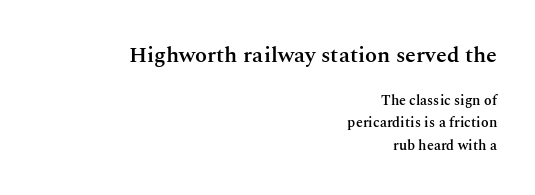
The image shows 22 px text type, upright; set right-aligned, normal line spacing (1.58x), normal letter spacing, not underlined; the first (top) block is 1.57x larger.
